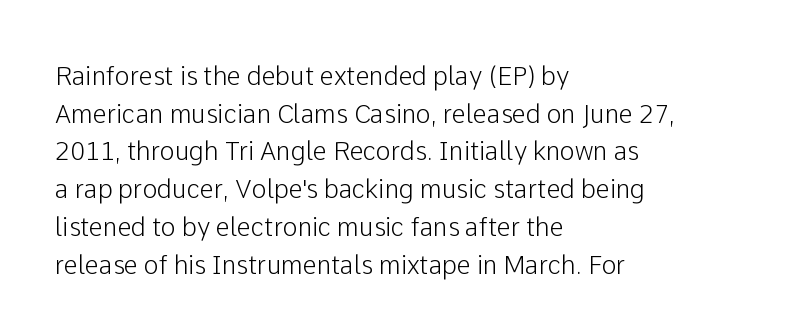
Descender tails drop into unmarked territory. If you drew a ruler down the left edge, every line would touch it. Nope, not italic — everything's standing straight. Successive baselines arrive at the customary interval. Tracking value appears to be zero — textbook default spacing.
